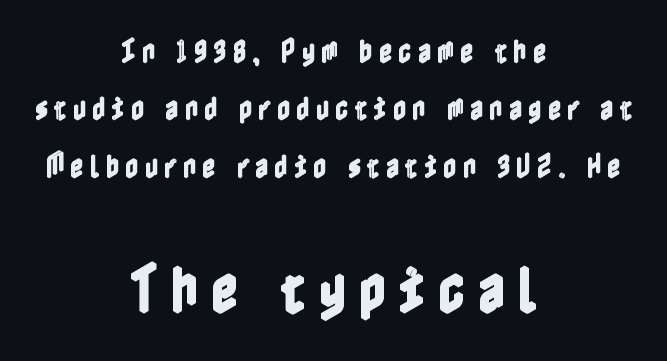
Teacher's note: observe the equal gaps on both sides — that is centered alignment. Does the lettering tilt? It doesn't — this is upright. One glance says open: line gaps are wider than usual. Descender tails drop into unmarked territory. Does the bottom block carry the larger type? Yes, it does.
